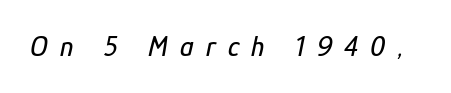
{"italic": "yes", "lean": "right", "slant_degrees": 12, "width": "condensed", "stroke_contrast": "low", "x_height": "medium", "monospaced": "no", "underline": "no", "letter_spacing": "wide", "letter_spacing_em": 0.43, "glyph_px": 28}
